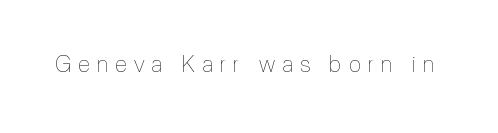
Q: Is the text bold? A: No.
Q: Is the text italic (slanted)? A: No, it is upright.
Q: Is the text underlined? A: No.
Q: Is the spacing between letters normal or unusually wide? A: Unusually wide.
